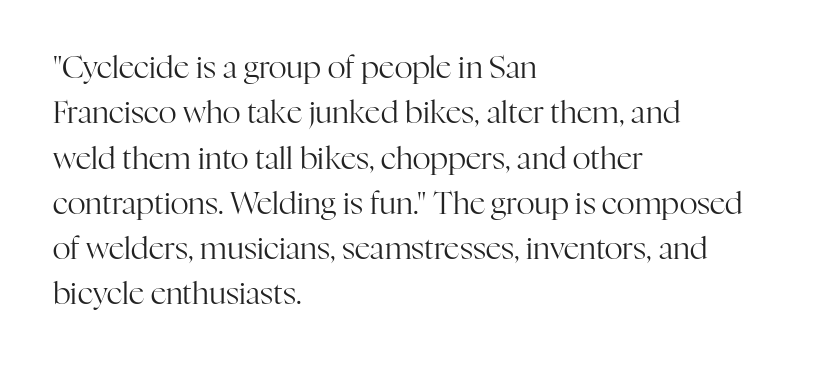
{"serif": "yes", "italic": "no", "bold": "no", "weight": "regular", "width": "normal", "stroke_contrast": "high", "x_height": "medium", "monospaced": "no", "underline": "no", "align": "left", "line_spacing": "normal", "line_spacing_ratio": 1.46, "letter_spacing": "normal", "letter_spacing_em": 0.0, "glyph_px": 31}
